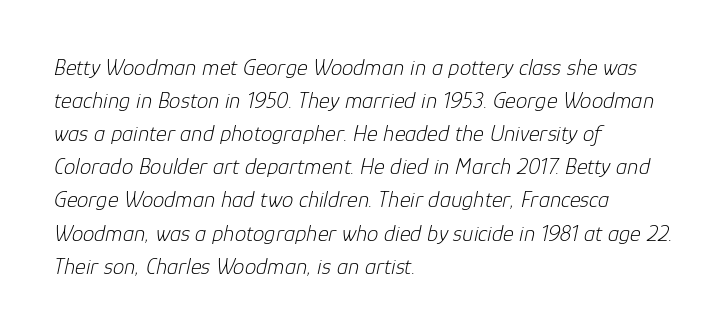
Students, observe: this is what conventionally led text looks like. These glyphs show unthickened strokes, regular width or finer. These lines were composed using italics. One-word summary of the alignment: left.
